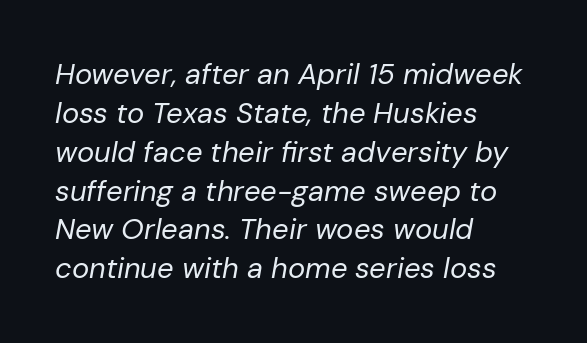
Q: Is the text bold? A: No.
Q: Is the text italic (slanted)? A: Yes, it leans right by about 10 degrees.
Q: Is the text underlined? A: No.
Q: How is the paragraph aligned? A: Left-aligned.
Q: Is the spacing between letters normal or unusually wide? A: Normal.
Q: Is the spacing between lines tight, normal or loose? A: Normal.
Q: Width (condensed, normal, or wide)? A: Normal.
Q: Stroke contrast? A: Low.
Q: x-height? A: Medium.
Q: Monospaced? A: No.
